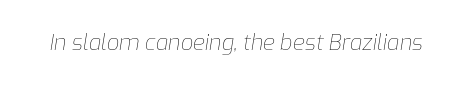
Unmarked baselines from the first word to the last. The font sits on the lighter half of the weight spectrum, regular included. Characters are canted at an angle relative to the baseline's perpendicular. Caption: standard tracking, unaltered.
